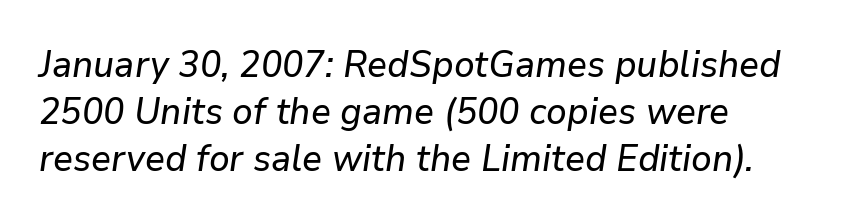
Q: Is the text italic (slanted)? A: Yes, it leans right by about 9 degrees.
Q: Is the text underlined? A: No.
Q: How is the paragraph aligned? A: Left-aligned.
Q: Is the spacing between letters normal or unusually wide? A: Normal.
Q: Is the spacing between lines tight, normal or loose? A: Normal.
Q: Width (condensed, normal, or wide)? A: Normal.
Q: Stroke contrast? A: Low.
Q: x-height? A: Medium.
Q: Monospaced? A: No.
